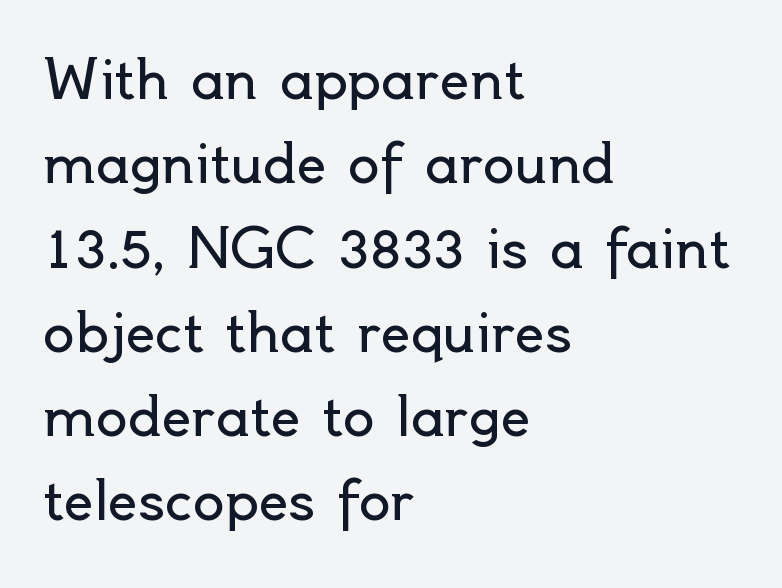
The image shows 53 px regular-weight sans-serif type, upright; set left-aligned, normal line spacing (1.59x), normal letter spacing, not underlined; a small x-height.
